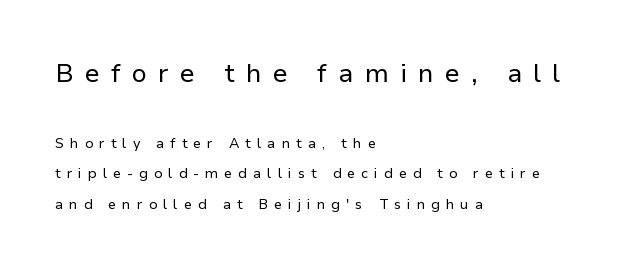
{"italic": "no", "bold": "no", "underline": "no", "align": "left", "line_spacing": "loose", "line_spacing_ratio": 2.19, "letter_spacing": "wide", "letter_spacing_em": 0.43, "larger_block": "first", "size_ratio": 1.86, "glyph_px": 26}
